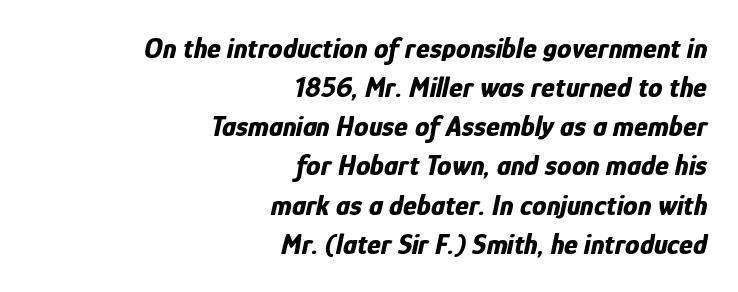
Q: Is the text bold? A: Yes.
Q: Is the text italic (slanted)? A: Yes, it leans right by about 12 degrees.
Q: Is the text underlined? A: No.
Q: How is the paragraph aligned? A: Right-aligned.
Q: Is the spacing between letters normal or unusually wide? A: Normal.
Q: Is the spacing between lines tight, normal or loose? A: Normal.
Q: Width (condensed, normal, or wide)? A: Condensed.
Q: Stroke contrast? A: Low.
Q: x-height? A: Medium.
Q: Monospaced? A: No.
